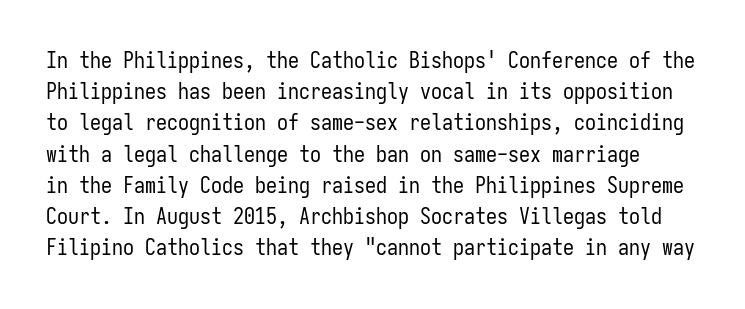
Any mark beneath the type? The region is blank. Think standard paragraph weight, or any step lighter than that. This sample uses an upright cut, with every glyph sitting square on the baseline. The gaps between neighbouring characters are ordinary and unremarkable. Each new line begins a customary step beneath the previous one.
